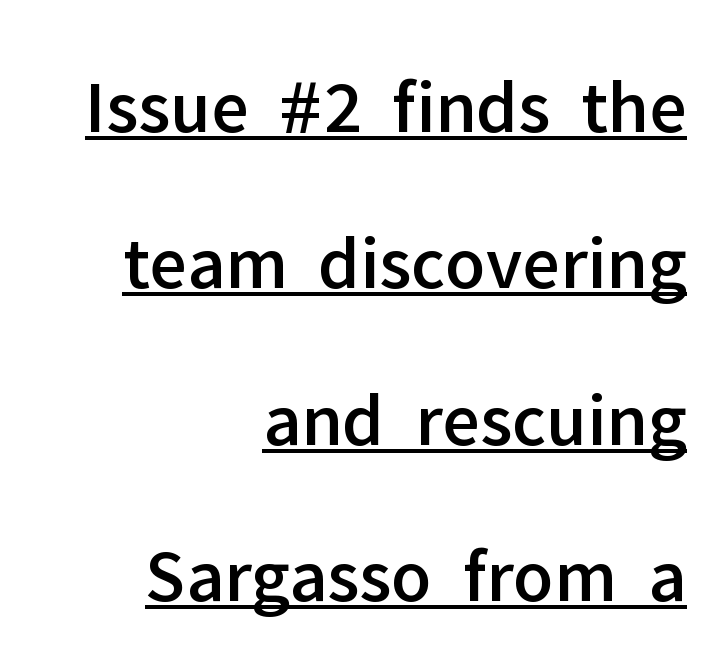
{"serif": "no", "italic": "no", "width": "normal", "stroke_contrast": "low", "x_height": "medium", "monospaced": "no", "underline": "yes", "align": "right", "line_spacing": "loose", "line_spacing_ratio": 2.03, "letter_spacing": "normal", "letter_spacing_em": 0.0, "glyph_px": 77}
